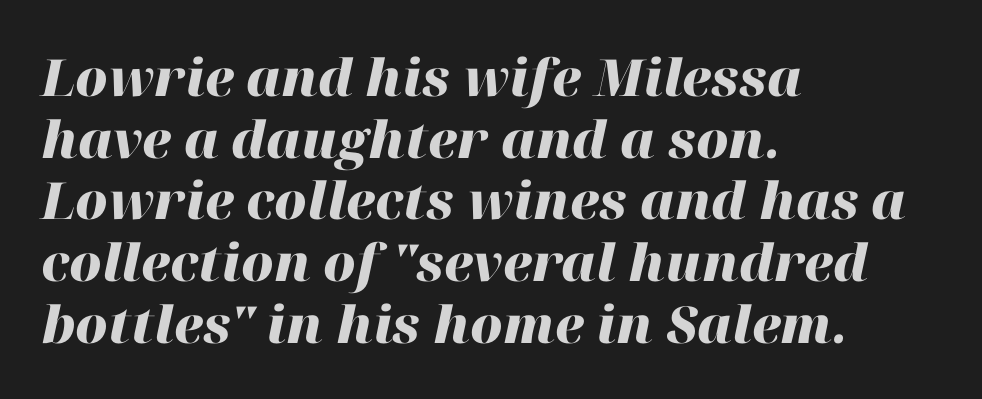
{"italic": "yes", "lean": "right", "slant_degrees": 12, "bold": "yes", "weight": "heavy", "width": "normal", "stroke_contrast": "high", "x_height": "medium", "monospaced": "no", "underline": "no", "align": "left", "line_spacing_ratio": 1.21, "letter_spacing": "normal", "letter_spacing_em": 0.0, "glyph_px": 51}
